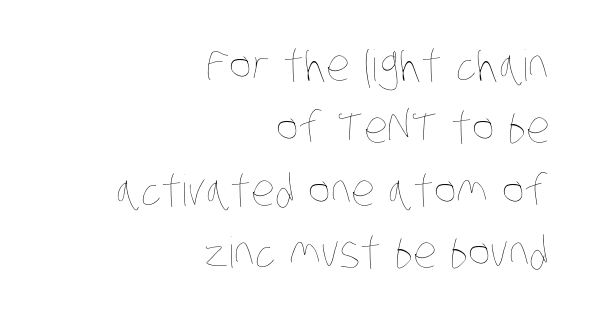
Summary of vertical rhythm: regular, with standard interline spacing. Lines of text with bare space underneath. The paragraph shown leans on its right margin. Characters follow at the spacing the type designer built in.
